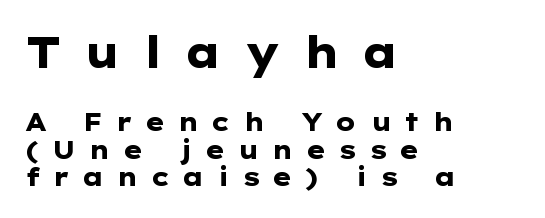
The image shows 43 px heavy, wide sans-serif type, upright; set left-aligned, tight line spacing (1.09x), unusually wide letter spacing (+0.48 em), not underlined; the first (top) block is 1.72x larger; low stroke contrast and a medium x-height.
